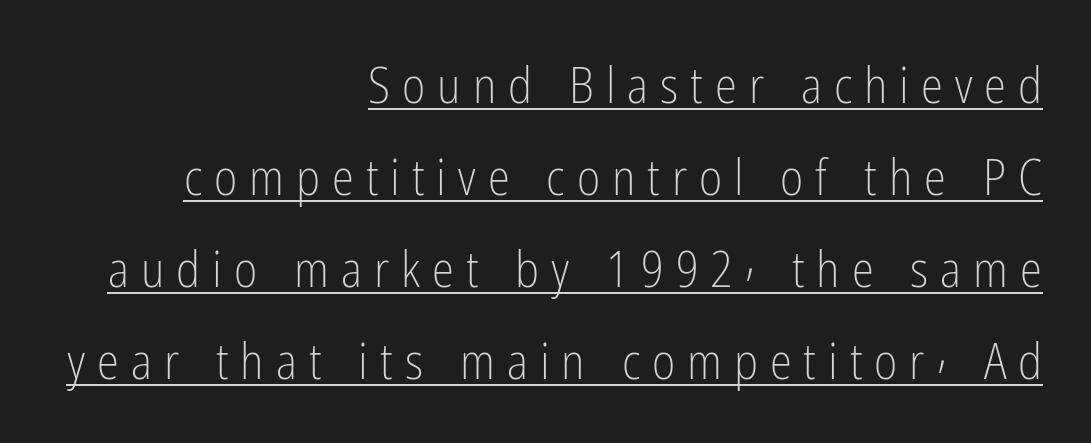
{"serif": "no", "italic": "no", "bold": "no", "weight": "light", "width": "condensed", "stroke_contrast": "low", "x_height": "medium", "monospaced": "no", "underline": "yes", "align": "right", "line_spacing_ratio": 1.84, "letter_spacing": "wide", "letter_spacing_em": 0.24, "glyph_px": 50}
